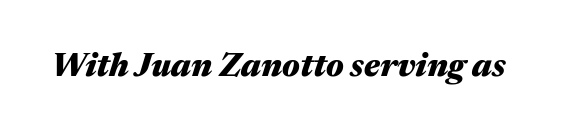
Is this a fixed-width face? No — the glyphs have proportional, varying widths. Just letters on the line, the space beneath them empty. Tracking here is standard; glyphs follow each other at the usual distance. When letters slant like this, we call the style italic. The letters are bold, with thick, heavy strokes.
